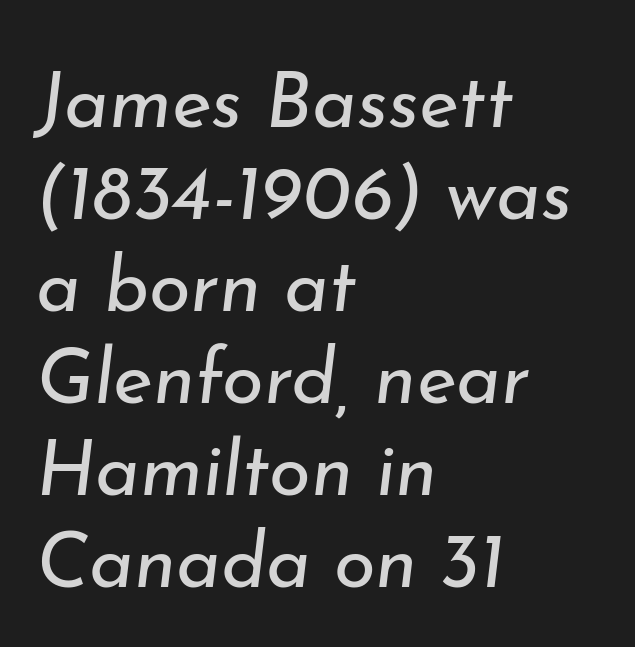
{"italic": "yes", "lean": "right", "slant_degrees": 7, "bold": "no", "weight": "regular", "width": "normal", "stroke_contrast": "low", "x_height": "small", "monospaced": "no", "underline": "no", "align": "left", "line_spacing_ratio": 1.21, "letter_spacing": "normal", "letter_spacing_em": 0.0, "glyph_px": 76}
